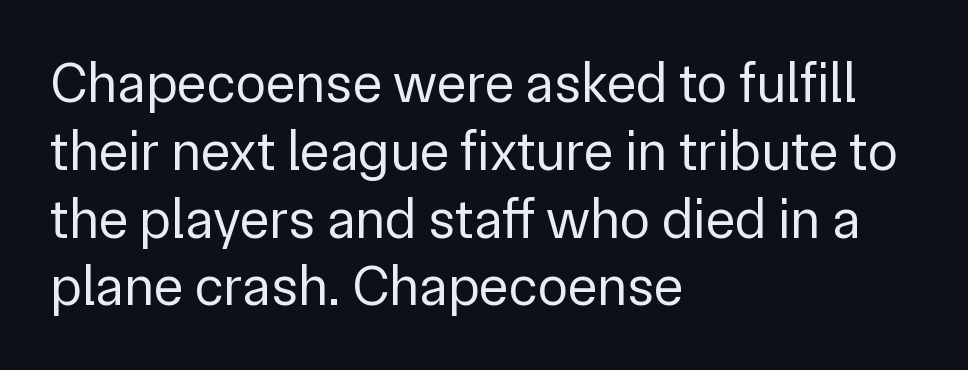
The letters carry no serifs — their stems end cleanly without finishing strokes. Letters rest on an invisible, unmarked baseline. A student would call this left alignment; a typographer would say flush left, rag right. Think standard paragraph weight, or any step lighter than that.
